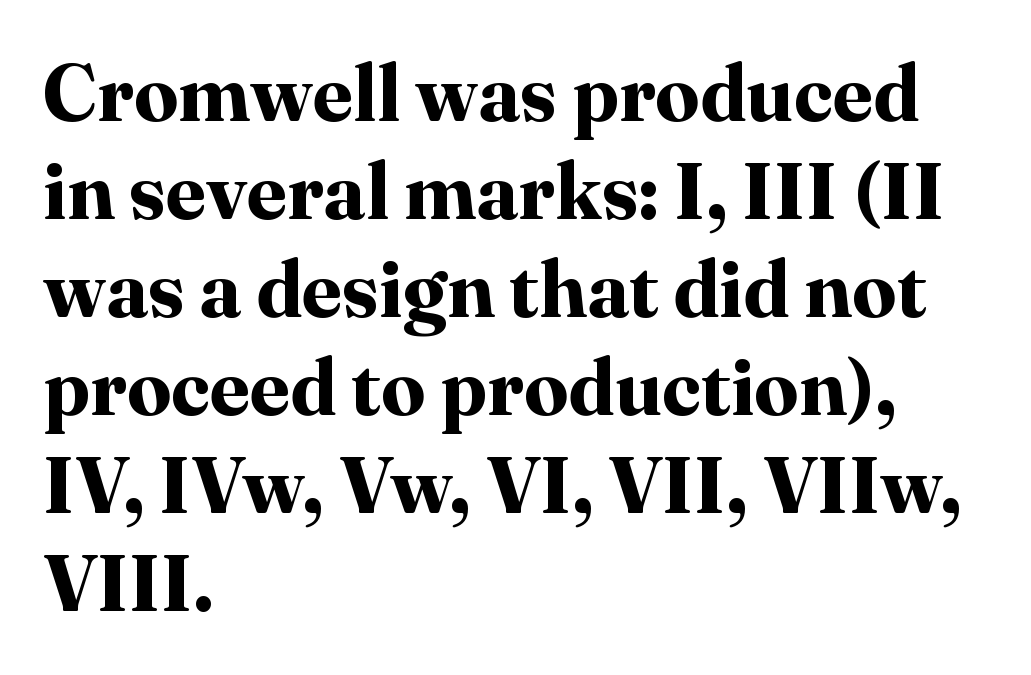
{"serif": "yes", "italic": "no", "bold": "yes", "weight": "bold", "width": "normal", "stroke_contrast": "high", "x_height": "medium", "monospaced": "no", "underline": "no", "align": "left", "line_spacing_ratio": 1.24, "letter_spacing": "normal", "letter_spacing_em": 0.0, "glyph_px": 79}
